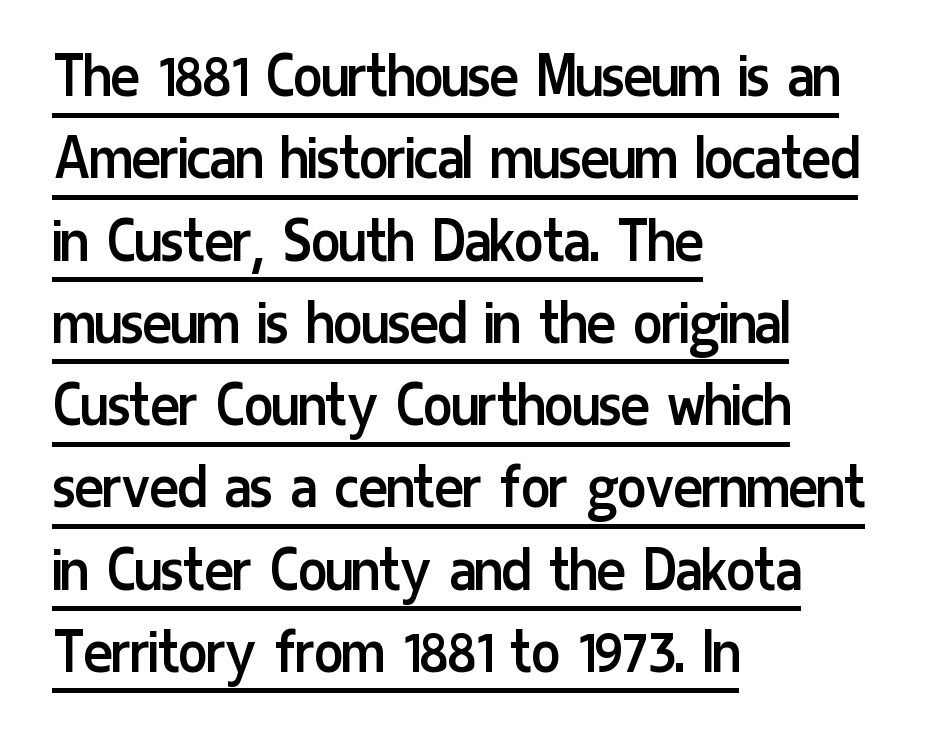
The typeface has the unassuming heft of standard copy or less. The type is set solid horizontally, with unmodified tracking. This is sans-serif lettering, the kind often seen on screens and signage. The letters advance in unequal steps, a hallmark of proportional type. Every word sits above its own underline. Each line starts at the same left margin while the right side varies.
